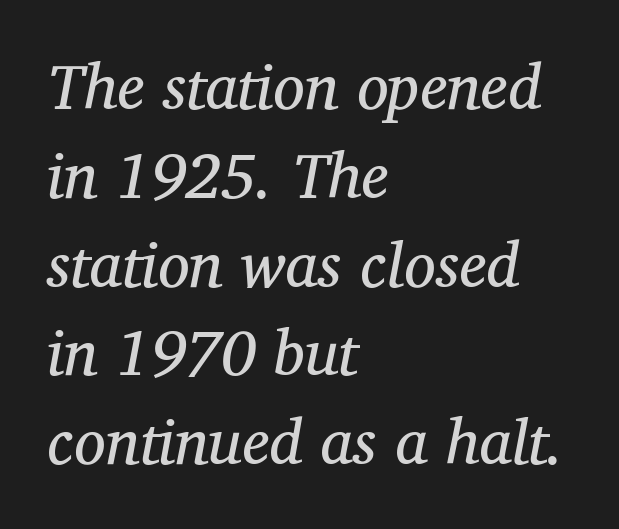
The image shows 63 px regular-weight serif type, italic (leaning right); set left-aligned, normal line spacing (1.41x), normal letter spacing, not underlined; medium stroke contrast and a medium x-height.
